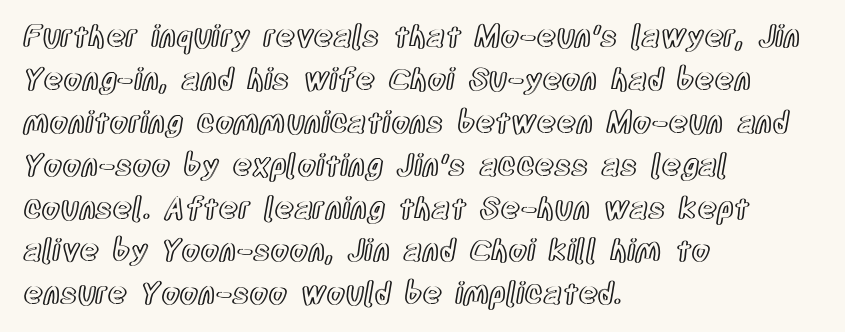
{"width": "condensed", "x_height": "large", "monospaced": "no", "underline": "no", "align": "left", "line_spacing": "normal", "line_spacing_ratio": 1.43, "letter_spacing": "normal", "letter_spacing_em": 0.0, "glyph_px": 30}
